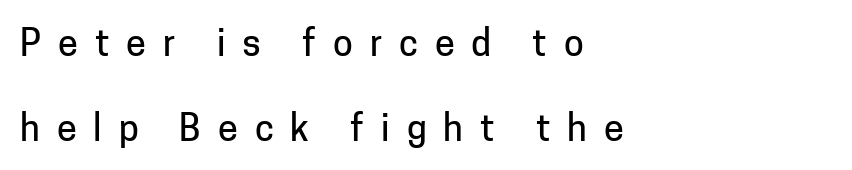
Q: Is the text italic (slanted)? A: No, it is upright.
Q: Is the typeface a serif or a sans-serif typeface? A: Sans-serif.
Q: Is the text underlined? A: No.
Q: How is the paragraph aligned? A: Left-aligned.
Q: Is the spacing between letters normal or unusually wide? A: Unusually wide.
Q: Is the spacing between lines tight, normal or loose? A: Loose.
Q: Width (condensed, normal, or wide)? A: Normal.
Q: Stroke contrast? A: Low.
Q: x-height? A: Medium.
Q: Monospaced? A: No.
